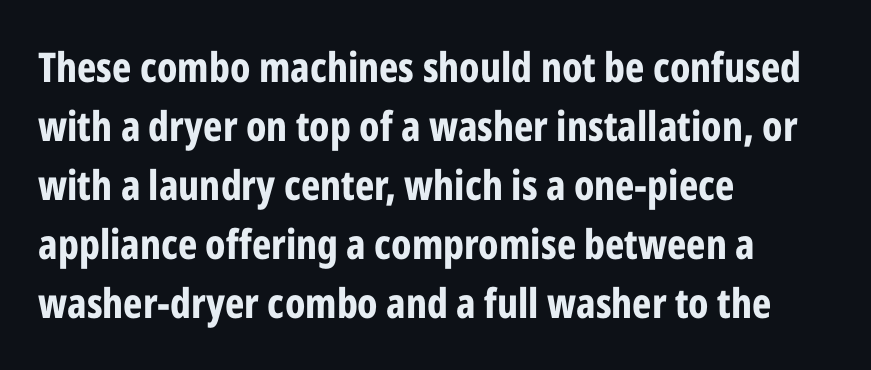
Q: Is the text bold? A: Yes.
Q: Is the text italic (slanted)? A: No, it is upright.
Q: Is the typeface a serif or a sans-serif typeface? A: Sans-serif.
Q: Is the text underlined? A: No.
Q: How is the paragraph aligned? A: Left-aligned.
Q: Is the spacing between letters normal or unusually wide? A: Normal.
Q: Is the spacing between lines tight, normal or loose? A: Normal.
Q: Width (condensed, normal, or wide)? A: Condensed.
Q: Stroke contrast? A: Low.
Q: x-height? A: Medium.
Q: Monospaced? A: No.
